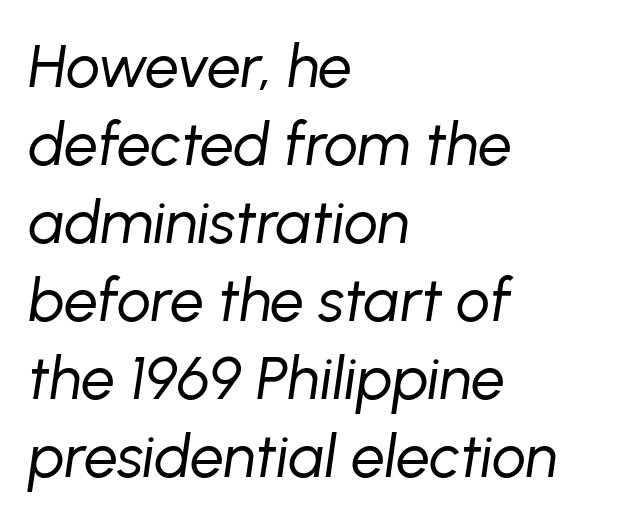
{"italic": "yes", "lean": "right", "slant_degrees": 8, "bold": "no", "weight": "regular", "width": "normal", "stroke_contrast": "low", "x_height": "medium", "monospaced": "no", "underline": "no", "align": "left", "line_spacing": "normal", "line_spacing_ratio": 1.3, "letter_spacing": "normal", "letter_spacing_em": 0.0, "glyph_px": 60}
